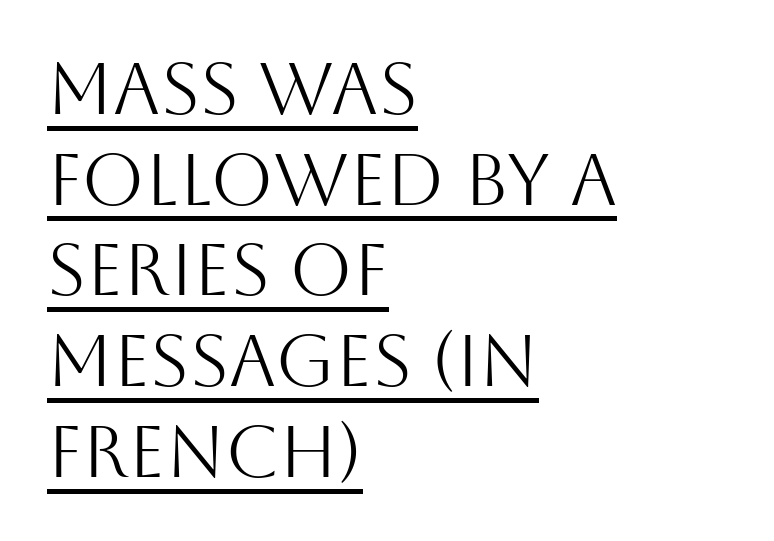
These lines are set flush left with a ragged right edge. Ordinary non-slanted type is in use. No chunkiness to these letters — they're not bold. Letter spacing: default. Check where the strokes stop: nothing finishes them off — pure sans.
